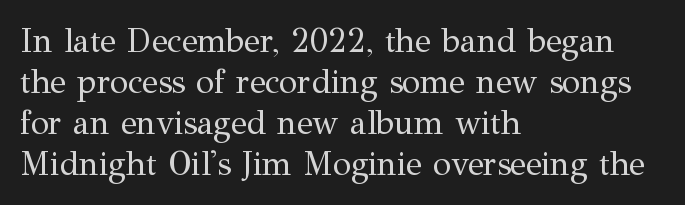
Stroke terminals: seriffed. Standard letterfit; no display-style spreading of the glyphs. You could not count columns in this text — the font is proportionally spaced. Posture: upright roman.
